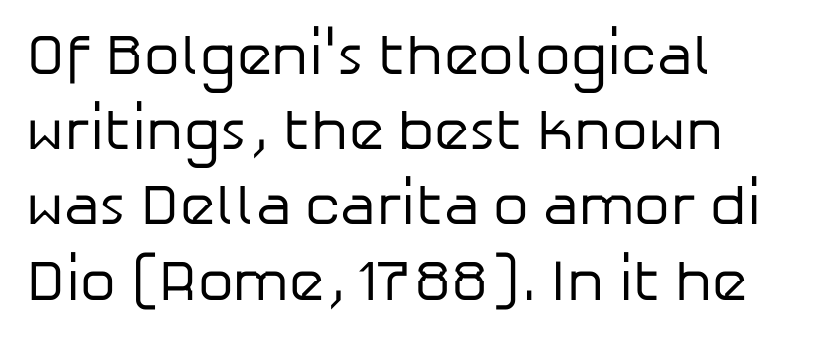
Q: Is the text bold? A: No.
Q: Is the text italic (slanted)? A: No, it is upright.
Q: Is the typeface a serif or a sans-serif typeface? A: Sans-serif.
Q: Is the text underlined? A: No.
Q: How is the paragraph aligned? A: Left-aligned.
Q: Is the spacing between letters normal or unusually wide? A: Normal.
Q: Is the spacing between lines tight, normal or loose? A: Normal.
Q: Width (condensed, normal, or wide)? A: Normal.
Q: Stroke contrast? A: Low.
Q: x-height? A: Medium.
Q: Monospaced? A: No.
